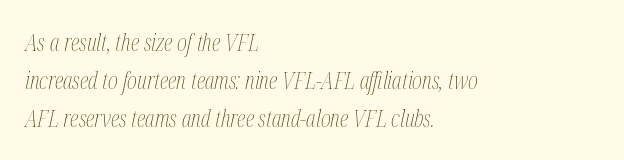
If you measured baseline to baseline, you'd find a middling distance. The weight tops out at a normal text grade. The face used here is rendered with its standard letterfit. A bare baseline throughout the passage.
